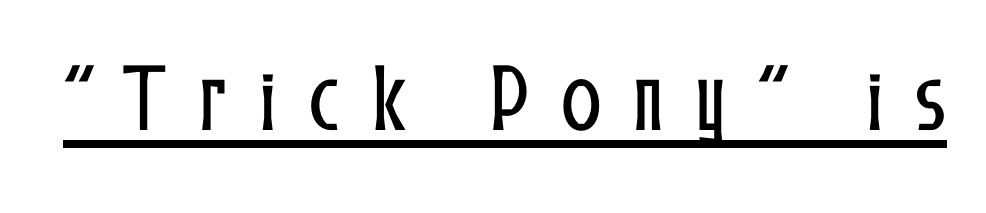
The image shows 75 px condensed type, upright; set unusually wide letter spacing (+0.42 em), underlined; low stroke contrast and a medium x-height.
